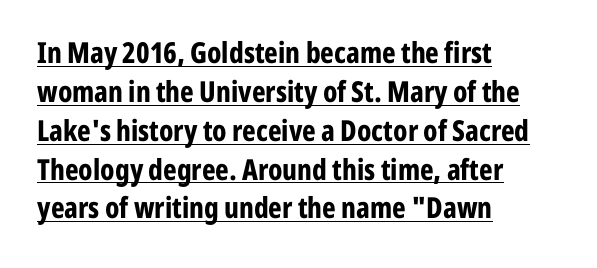
Q: Is the text bold? A: Yes.
Q: Is the text italic (slanted)? A: No, it is upright.
Q: Is the typeface a serif or a sans-serif typeface? A: Sans-serif.
Q: Is the text underlined? A: Yes.
Q: How is the paragraph aligned? A: Left-aligned.
Q: Is the spacing between letters normal or unusually wide? A: Normal.
Q: Is the spacing between lines tight, normal or loose? A: Normal.
Q: Width (condensed, normal, or wide)? A: Condensed.
Q: Stroke contrast? A: Low.
Q: x-height? A: Medium.
Q: Monospaced? A: No.
